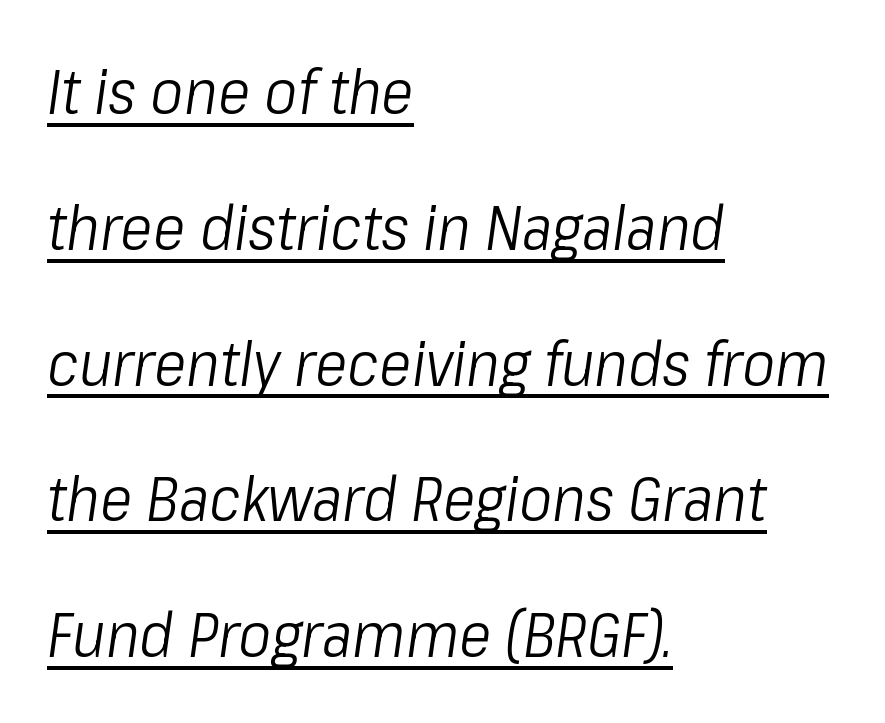
Q: Is the text bold? A: No.
Q: Is the text italic (slanted)? A: Yes, it leans right by about 8 degrees.
Q: Is the text underlined? A: Yes.
Q: How is the paragraph aligned? A: Left-aligned.
Q: Is the spacing between letters normal or unusually wide? A: Normal.
Q: Is the spacing between lines tight, normal or loose? A: Loose.
Q: Width (condensed, normal, or wide)? A: Condensed.
Q: Stroke contrast? A: Low.
Q: x-height? A: Medium.
Q: Monospaced? A: No.
